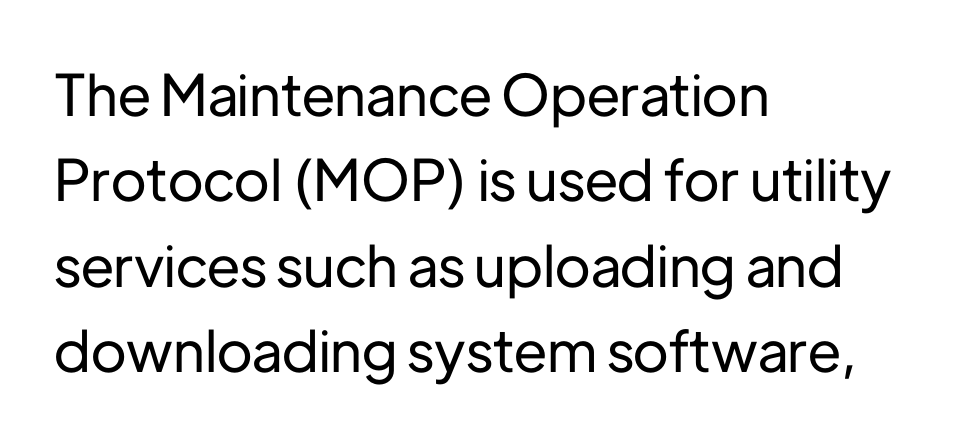
{"serif": "no", "italic": "no", "width": "normal", "stroke_contrast": "low", "x_height": "medium", "monospaced": "no", "underline": "no", "align": "left", "line_spacing": "normal", "line_spacing_ratio": 1.5, "letter_spacing": "normal", "letter_spacing_em": 0.0, "glyph_px": 57}
